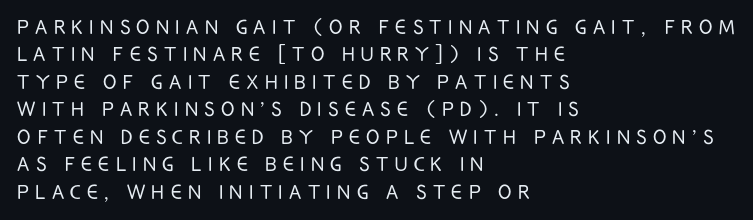
If you drew a ruler down the left edge, every line would touch it. How would I describe the line gaps? Narrow and economical. Weight class: somewhere from thin through regular. The lettering stays uniformly vertical, giving the passage a roman look.
